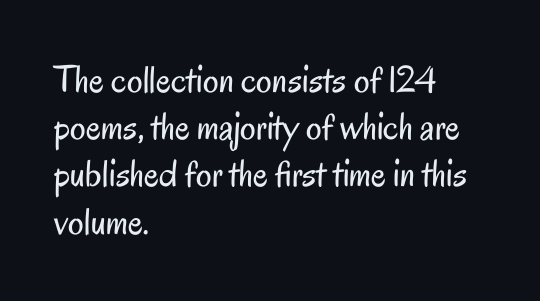
The image shows 39 px regular-weight, condensed sans-serif type, upright; set left-aligned, line spacing 1.21x, normal letter spacing, not underlined; low stroke contrast and a small x-height.
